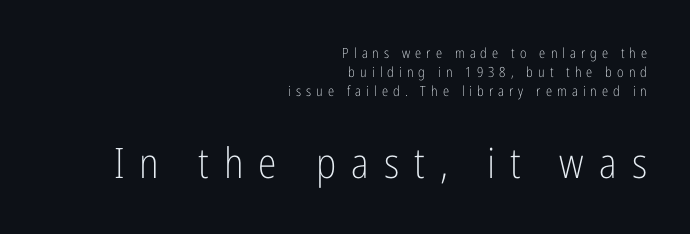
Q: Is the text bold? A: No.
Q: Is the text italic (slanted)? A: No, it is upright.
Q: Is the typeface a serif or a sans-serif typeface? A: Sans-serif.
Q: Is the text underlined? A: No.
Q: How is the paragraph aligned? A: Right-aligned.
Q: Is the spacing between letters normal or unusually wide? A: Unusually wide.
Q: Is the spacing between lines tight, normal or loose? A: Normal.
Q: Which block of text is set in a larger size, the first (top) or the second (bottom)? A: The second (bottom) one.
Q: Width (condensed, normal, or wide)? A: Condensed.
Q: Stroke contrast? A: Low.
Q: x-height? A: Medium.
Q: Monospaced? A: No.
